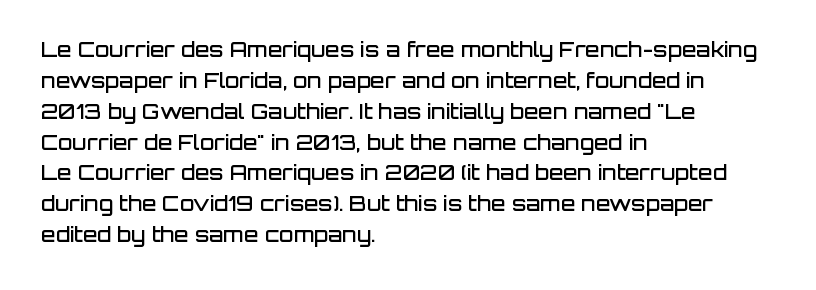
{"italic": "no", "bold": "semi", "underline": "no", "align": "left", "line_spacing": "normal", "line_spacing_ratio": 1.47, "letter_spacing": "normal", "letter_spacing_em": 0.0, "glyph_px": 21}
